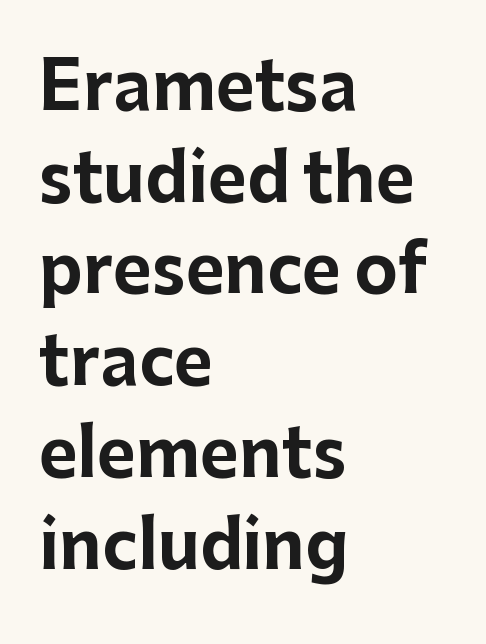
{"serif": "no", "italic": "no", "bold": "yes", "weight": "bold", "width": "normal", "stroke_contrast": "low", "x_height": "medium", "monospaced": "no", "underline": "no", "align": "left", "line_spacing": "normal", "line_spacing_ratio": 1.39, "letter_spacing": "normal", "letter_spacing_em": 0.0, "glyph_px": 66}
